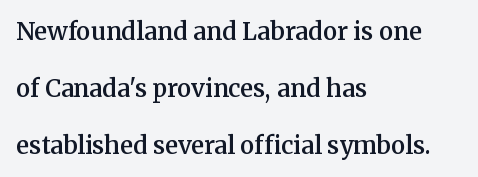
In terms of letterspacing, this is plain default setting. The letters stand straight up with perfectly vertical stems. Check under the words: just untouched page. Summary of vertical rhythm: relaxed, with wide interline spacing. Bold? Not quite — semibold, heavier than regular but stopping short. Line beginnings align vertically; line endings do not.
